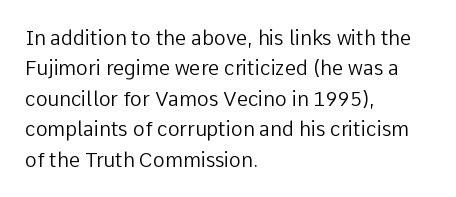
Q: Is the text bold? A: No.
Q: Is the text italic (slanted)? A: No, it is upright.
Q: Is the text underlined? A: No.
Q: How is the paragraph aligned? A: Left-aligned.
Q: Is the spacing between letters normal or unusually wide? A: Normal.
Q: Is the spacing between lines tight, normal or loose? A: Normal.
